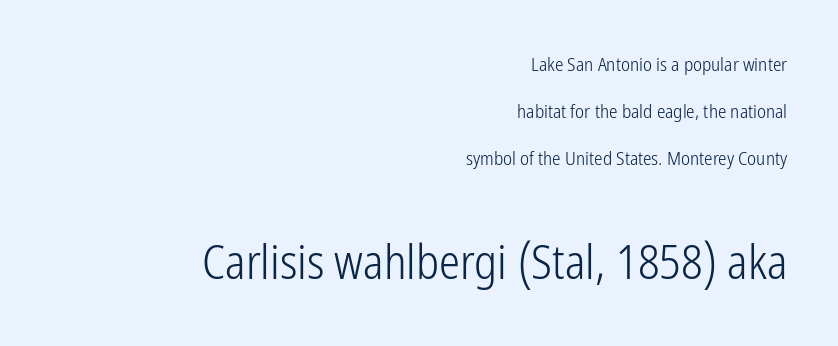
Q: Is the text bold? A: No.
Q: Is the text italic (slanted)? A: No, it is upright.
Q: Is the typeface a serif or a sans-serif typeface? A: Sans-serif.
Q: Is the text underlined? A: No.
Q: How is the paragraph aligned? A: Right-aligned.
Q: Is the spacing between letters normal or unusually wide? A: Normal.
Q: Is the spacing between lines tight, normal or loose? A: Loose.
Q: Which block of text is set in a larger size, the first (top) or the second (bottom)? A: The second (bottom) one.
Q: Width (condensed, normal, or wide)? A: Condensed.
Q: Stroke contrast? A: Low.
Q: x-height? A: Medium.
Q: Monospaced? A: No.
